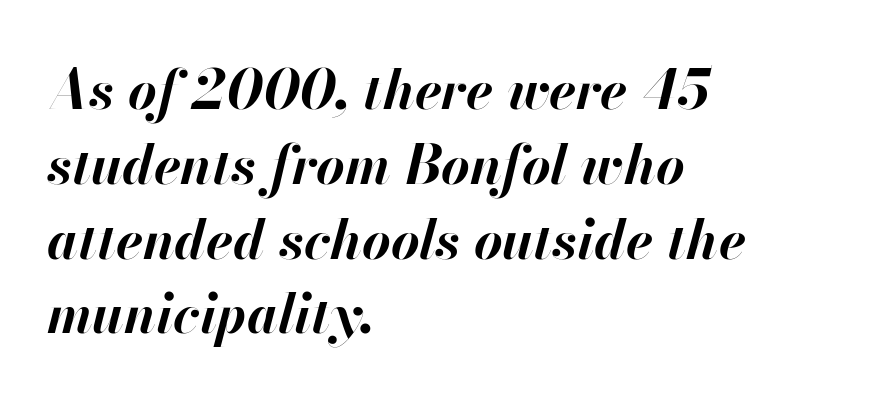
A full-strength bold gives these letters their thick strokes. The letters advance in unequal steps, a hallmark of proportional type. Quick note: italic. The words here are not underlined.
